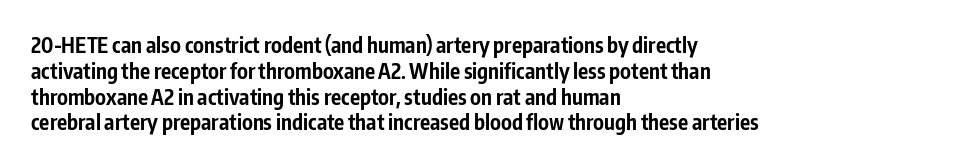
The letters stand upright; this is a roman face. Every row of glyphs begins at an identical x-position on the left. Between one letter and the next there's only the usual sliver of space. Caption: bold face, heavy strokes.
